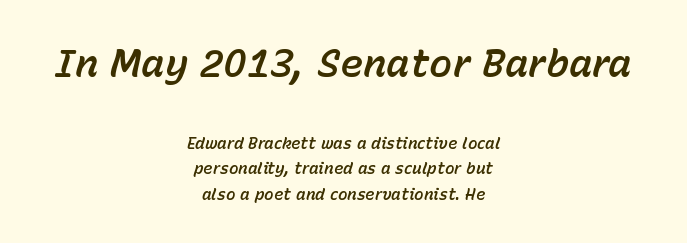
Q: Is the text italic (slanted)? A: Yes, it leans right by about 15 degrees.
Q: Is the text underlined? A: No.
Q: How is the paragraph aligned? A: Centered.
Q: Is the spacing between letters normal or unusually wide? A: Normal.
Q: Is the spacing between lines tight, normal or loose? A: Normal.
Q: Which block of text is set in a larger size, the first (top) or the second (bottom)? A: The first (top) one.
Q: Width (condensed, normal, or wide)? A: Normal.
Q: Stroke contrast? A: Low.
Q: x-height? A: Medium.
Q: Monospaced? A: No.
